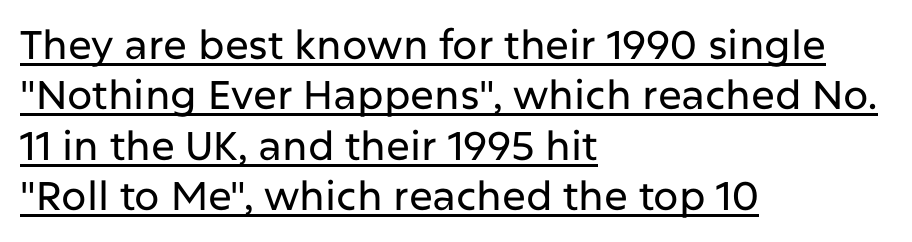
Nobody touched the tracking dial on this one. Layout note: lines flush left. Looks like regular typesetting: each glyph gets only the width it needs. The characters display no serif detailing; their extremities are plain. Baseline-to-baseline distance is the conventional proportion of letter height.
